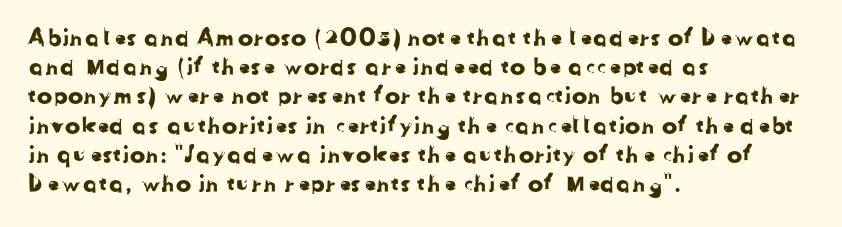
The image shows 23 px text type; set left-aligned, normal line spacing (1.27x), normal letter spacing, not underlined.
